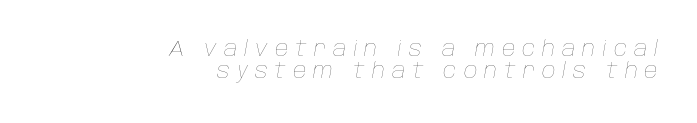
Q: Is the text bold? A: No.
Q: Is the text italic (slanted)? A: Yes, it leans right by about 10 degrees.
Q: Is the text underlined? A: No.
Q: How is the paragraph aligned? A: Right-aligned.
Q: Is the spacing between letters normal or unusually wide? A: Unusually wide.
Q: Is the spacing between lines tight, normal or loose? A: Tight.
